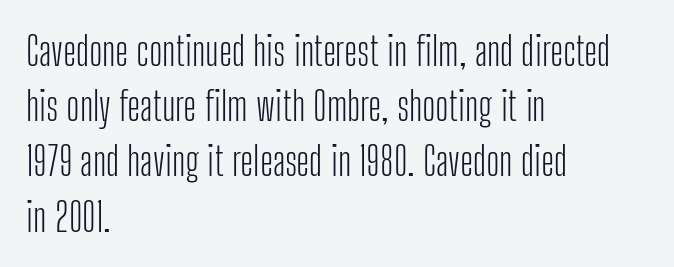
Q: Is the text bold? A: No.
Q: Is the text italic (slanted)? A: No, it is upright.
Q: Is the typeface a serif or a sans-serif typeface? A: Sans-serif.
Q: Is the text underlined? A: No.
Q: How is the paragraph aligned? A: Left-aligned.
Q: Is the spacing between letters normal or unusually wide? A: Normal.
Q: Is the spacing between lines tight, normal or loose? A: Normal.
Q: Width (condensed, normal, or wide)? A: Condensed.
Q: Stroke contrast? A: Low.
Q: x-height? A: Medium.
Q: Monospaced? A: No.
